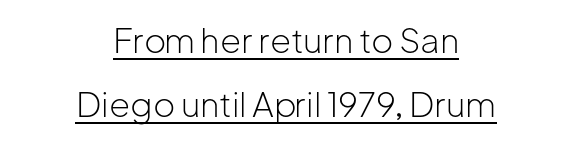
{"serif": "no", "italic": "no", "bold": "no", "weight": "light", "width": "normal", "stroke_contrast": "low", "x_height": "medium", "monospaced": "no", "underline": "yes", "align": "center", "line_spacing_ratio": 1.88, "letter_spacing": "normal", "letter_spacing_em": 0.0, "glyph_px": 34}
